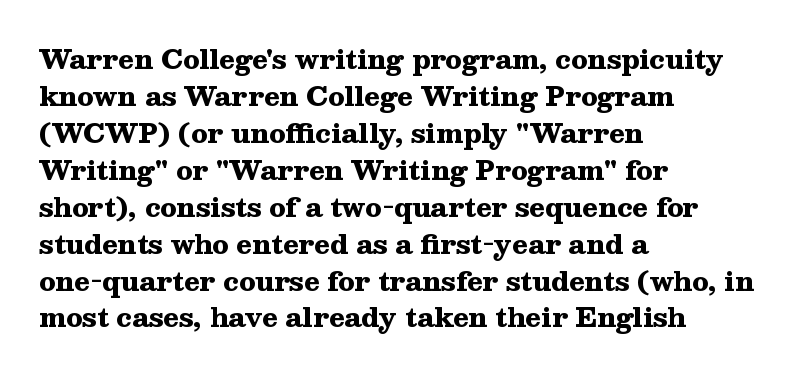
These words are printed bold, with thick strokes throughout. Between one letter and the next there's only the usual sliver of space. The letters stand straight up with perfectly vertical stems. The rendering anchors every line to the left-hand side. The leading is moderate, giving the passage an even texture.
